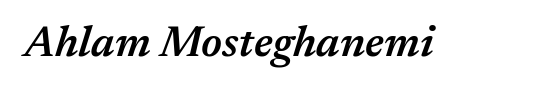
The image shows 43 px semibold type, italic (leaning right); set normal letter spacing, not underlined; medium stroke contrast and a medium x-height.
